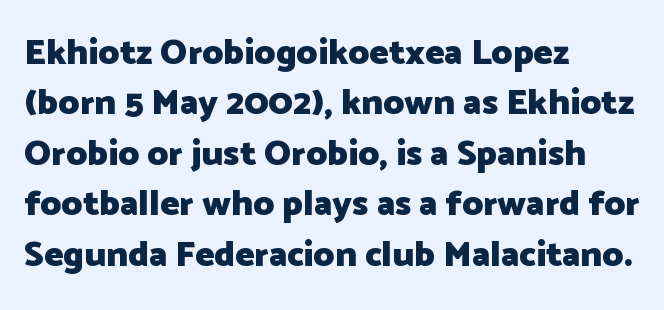
{"serif": "no", "italic": "no", "bold": "yes", "weight": "heavy", "width": "normal", "stroke_contrast": "low", "x_height": "medium", "monospaced": "no", "underline": "no", "align": "left", "line_spacing": "normal", "line_spacing_ratio": 1.4, "letter_spacing": "normal", "letter_spacing_em": 0.0, "glyph_px": 36}
